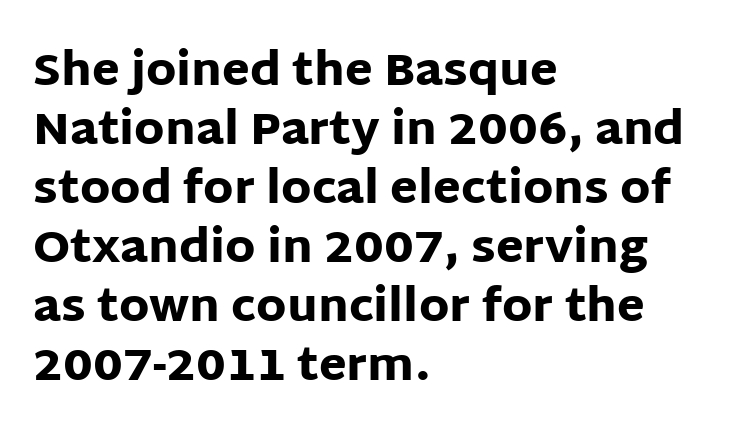
The image shows 45 px heavy sans-serif type, upright; set left-aligned, normal line spacing (1.31x), normal letter spacing, not underlined; low stroke contrast and a large x-height.
